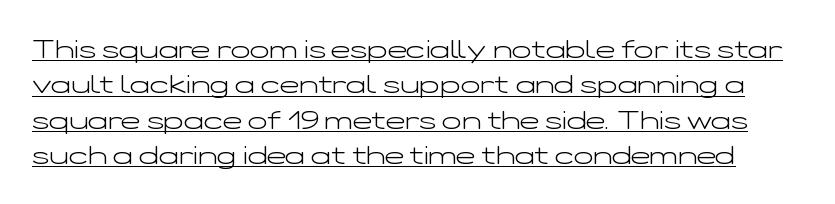
The image shows 26 px text type, upright; set normal line spacing (1.36x), normal letter spacing, underlined.
